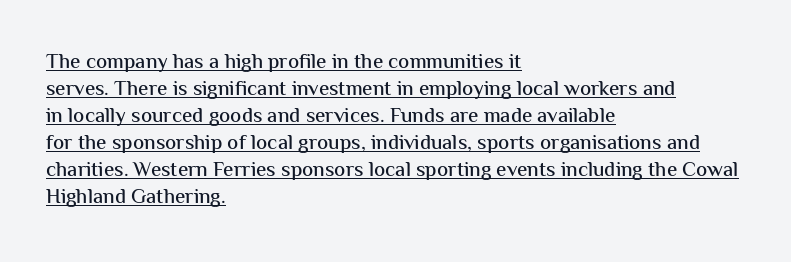
The image shows 21 px text type, upright; set left-aligned, normal line spacing (1.29x), normal letter spacing, underlined.
